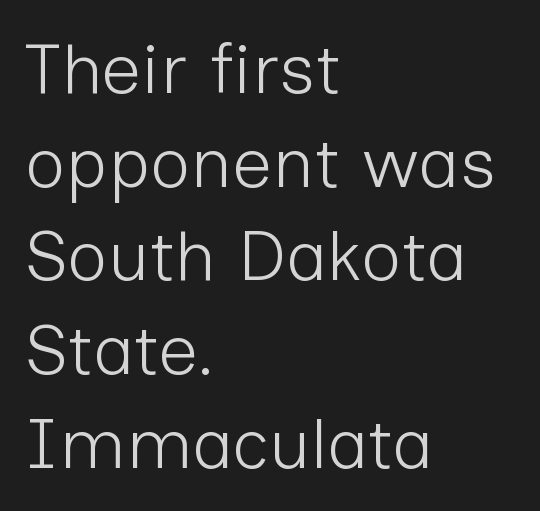
{"serif": "no", "italic": "no", "bold": "no", "weight": "light", "width": "normal", "stroke_contrast": "low", "x_height": "medium", "monospaced": "no", "underline": "no", "align": "left", "line_spacing": "normal", "line_spacing_ratio": 1.32, "letter_spacing": "normal", "letter_spacing_em": 0.0, "glyph_px": 71}
